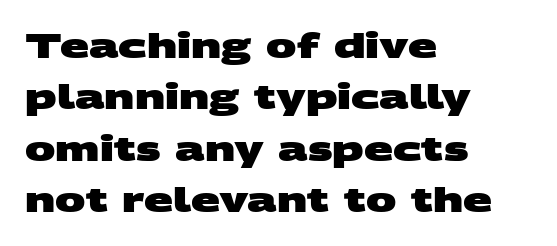
Typographic density is high because the face is bold. The typeface chosen for these lines omits serifs. One-word summary of the alignment: left. Default kerning and tracking; the words read as compact shapes. One glance says typical: line gaps are just what's usual.
